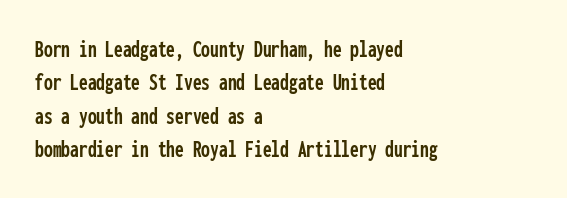
The image shows 25 px text type, upright; set left-aligned, normal line spacing (1.34x), normal letter spacing, not underlined.
